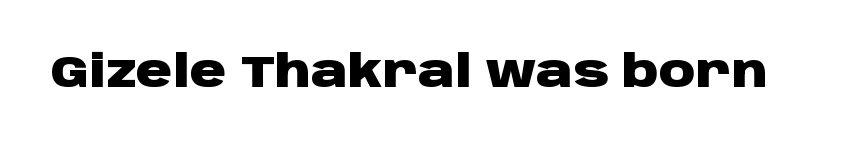
{"serif": "no", "italic": "no", "bold": "yes", "weight": "heavy", "width": "wide", "stroke_contrast": "low", "x_height": "large", "monospaced": "no", "underline": "no", "letter_spacing": "normal", "letter_spacing_em": 0.0, "glyph_px": 45}
